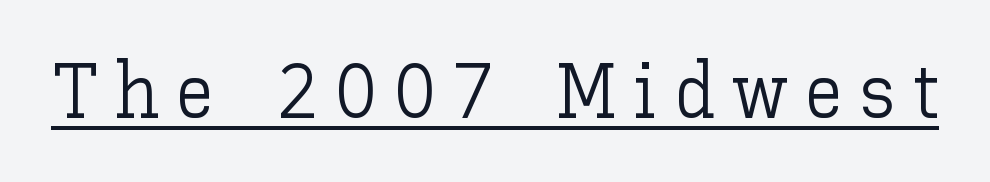
Q: Is the text bold? A: No.
Q: Is the text italic (slanted)? A: No, it is upright.
Q: Is the text underlined? A: Yes.
Q: Is the spacing between letters normal or unusually wide? A: Unusually wide.
Q: Width (condensed, normal, or wide)? A: Normal.
Q: Stroke contrast? A: Low.
Q: x-height? A: Medium.
Q: Monospaced? A: No.
